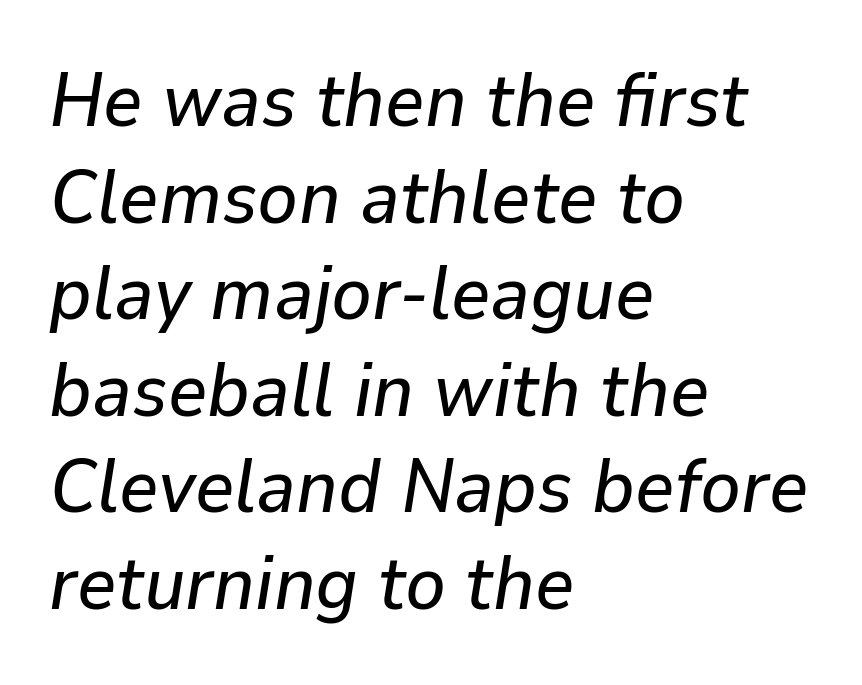
Nobody drew a line under any word here. Look at the tracking — it's just the regular setting, nothing added. Vertically, the passage feels balanced, rows spaced as you'd expect. Looks like regular typesetting: each glyph gets only the width it needs. The face used here has a pronounced slope to its letters.
